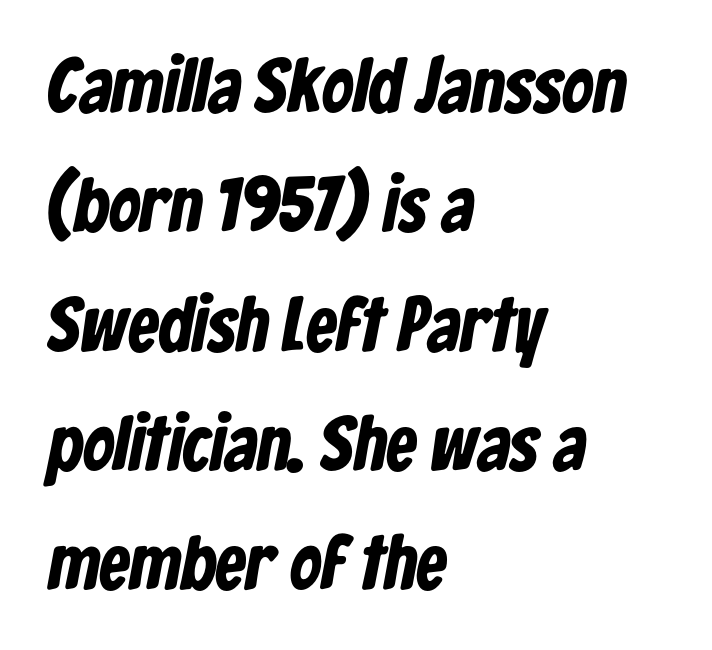
{"serif": "no", "bold": "yes", "weight": "bold", "width": "condensed", "stroke_contrast": "low", "x_height": "medium", "monospaced": "no", "underline": "no", "align": "left", "line_spacing": "normal", "line_spacing_ratio": 1.55, "letter_spacing": "normal", "letter_spacing_em": 0.0, "glyph_px": 77}
